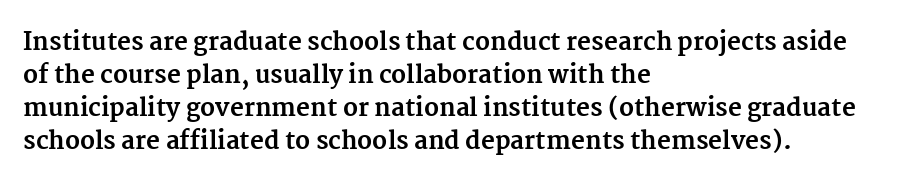
The image shows 24 px bold type, upright; set left-aligned, normal line spacing (1.38x), normal letter spacing, not underlined.
